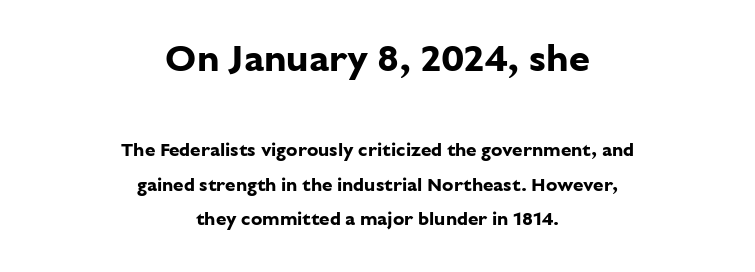
{"serif": "no", "italic": "no", "bold": "yes", "weight": "bold", "width": "normal", "stroke_contrast": "low", "x_height": "medium", "monospaced": "no", "underline": "no", "align": "center", "line_spacing_ratio": 1.81, "letter_spacing": "normal", "letter_spacing_em": 0.0, "larger_block": "first", "size_ratio": 2.0, "glyph_px": 38}
